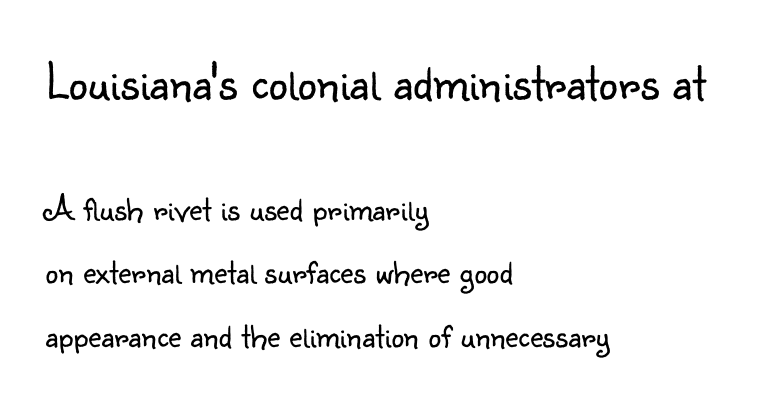
{"serif": "no", "italic": "no", "bold": "no", "weight": "light", "width": "normal", "stroke_contrast": "low", "x_height": "small", "monospaced": "no", "underline": "no", "align": "left", "line_spacing_ratio": 1.77, "letter_spacing": "normal", "letter_spacing_em": 0.0, "larger_block": "first", "size_ratio": 1.5, "glyph_px": 54}
